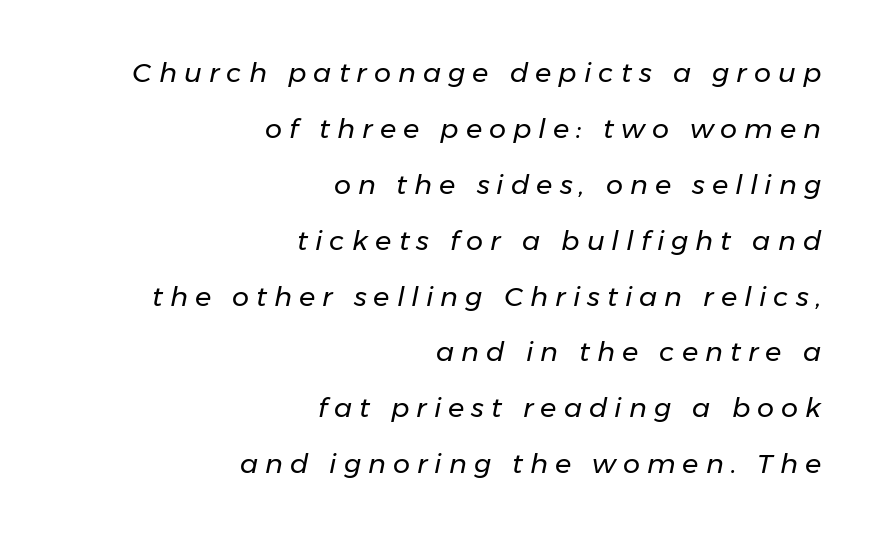
The image shows 27 px text type, italic (leaning right); set right-aligned, loose line spacing (2.07x), unusually wide letter spacing (+0.26 em), not underlined.
